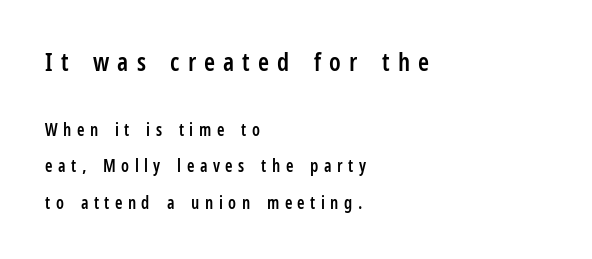
Does the bottom block carry the larger type? No, the top block does. Every character sits straight up, as roman type does. The string is rendered with underlining switched off. Firm but not heavy-handed strokes: this text is semibold. Line beginnings align vertically; line endings do not.
